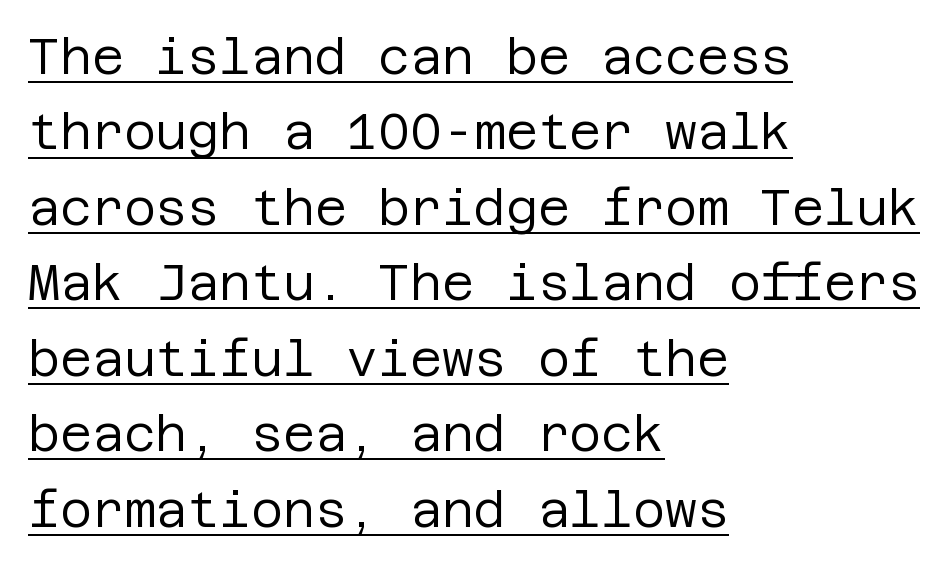
Q: Is the text bold? A: No.
Q: Is the text italic (slanted)? A: No, it is upright.
Q: Is the typeface a serif or a sans-serif typeface? A: Sans-serif.
Q: Is the text underlined? A: Yes.
Q: How is the paragraph aligned? A: Left-aligned.
Q: Is the spacing between letters normal or unusually wide? A: Normal.
Q: Is the spacing between lines tight, normal or loose? A: Normal.
Q: Width (condensed, normal, or wide)? A: Normal.
Q: Stroke contrast? A: Low.
Q: x-height? A: Large.
